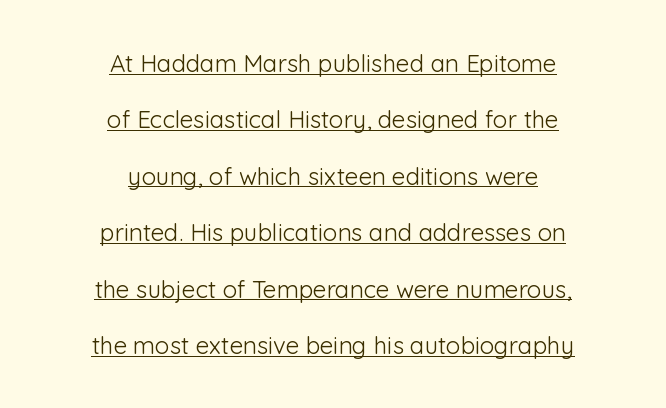
Q: Is the text bold? A: No.
Q: Is the text italic (slanted)? A: No, it is upright.
Q: Is the text underlined? A: Yes.
Q: How is the paragraph aligned? A: Centered.
Q: Is the spacing between letters normal or unusually wide? A: Normal.
Q: Is the spacing between lines tight, normal or loose? A: Loose.
